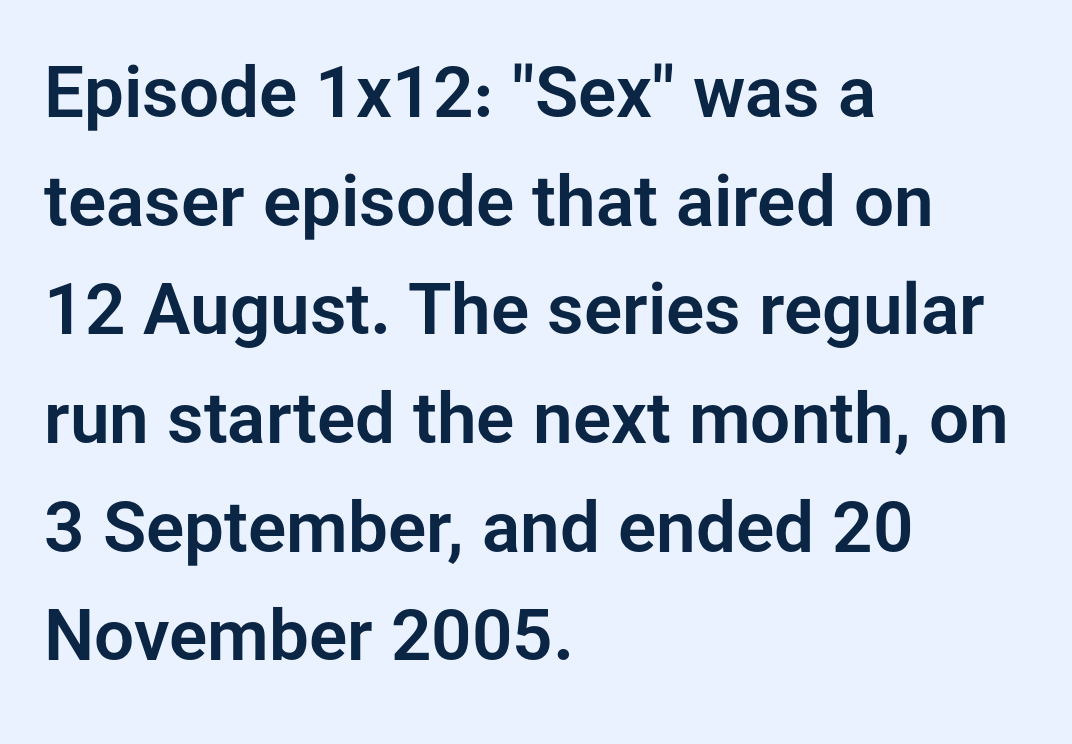
The image shows 71 px sans-serif type, upright; set left-aligned, normal line spacing (1.53x), normal letter spacing, not underlined; low stroke contrast and a medium x-height.
